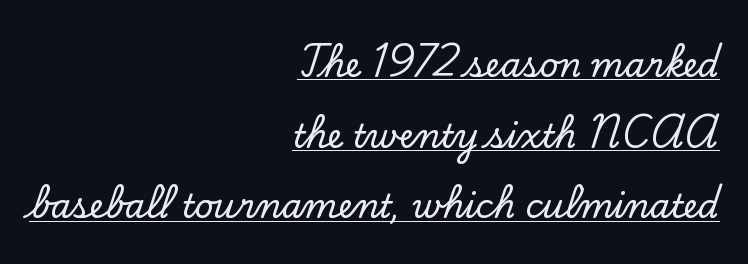
{"serif": "yes", "width": "normal", "stroke_contrast": "low", "x_height": "small", "monospaced": "no", "underline": "yes", "align": "right", "line_spacing": "loose", "line_spacing_ratio": 2.14, "letter_spacing": "normal", "letter_spacing_em": 0.0, "glyph_px": 33}
